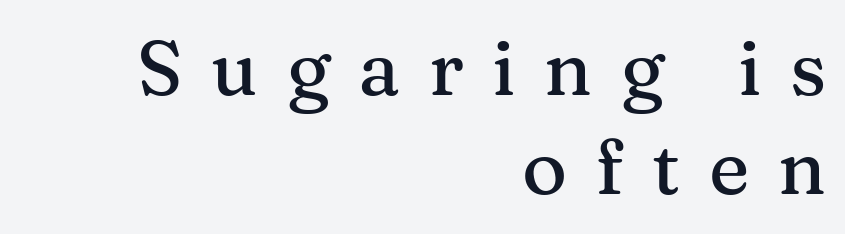
The image shows 77 px serif type, upright; set right-aligned, normal line spacing (1.29x), unusually wide letter spacing (+0.37 em), not underlined; medium stroke contrast and a medium x-height.
